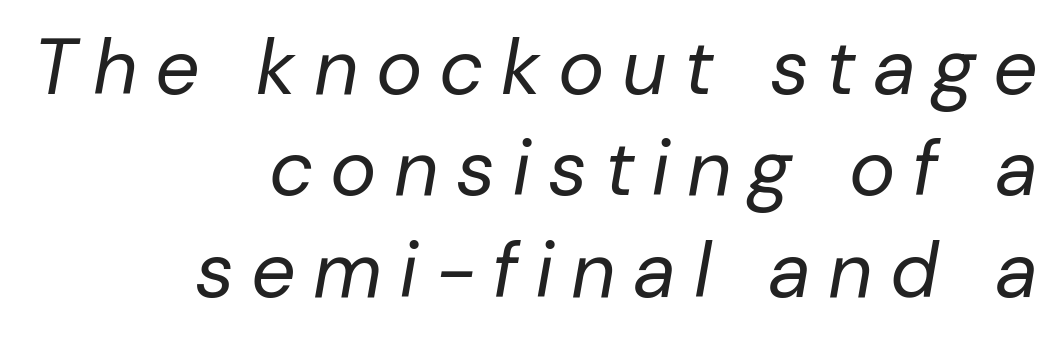
{"italic": "yes", "lean": "right", "slant_degrees": 10, "bold": "no", "weight": "regular", "width": "normal", "stroke_contrast": "low", "x_height": "medium", "monospaced": "no", "underline": "no", "align": "right", "line_spacing": "normal", "line_spacing_ratio": 1.3, "letter_spacing": "wide", "letter_spacing_em": 0.22, "glyph_px": 78}
